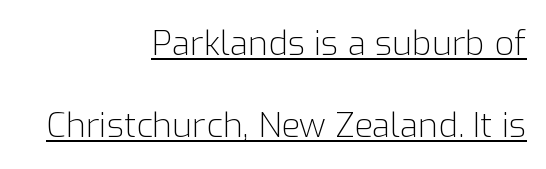
The image shows 34 px light sans-serif type, upright; set right-aligned, loose line spacing (2.41x), normal letter spacing, underlined; low stroke contrast and a medium x-height.
